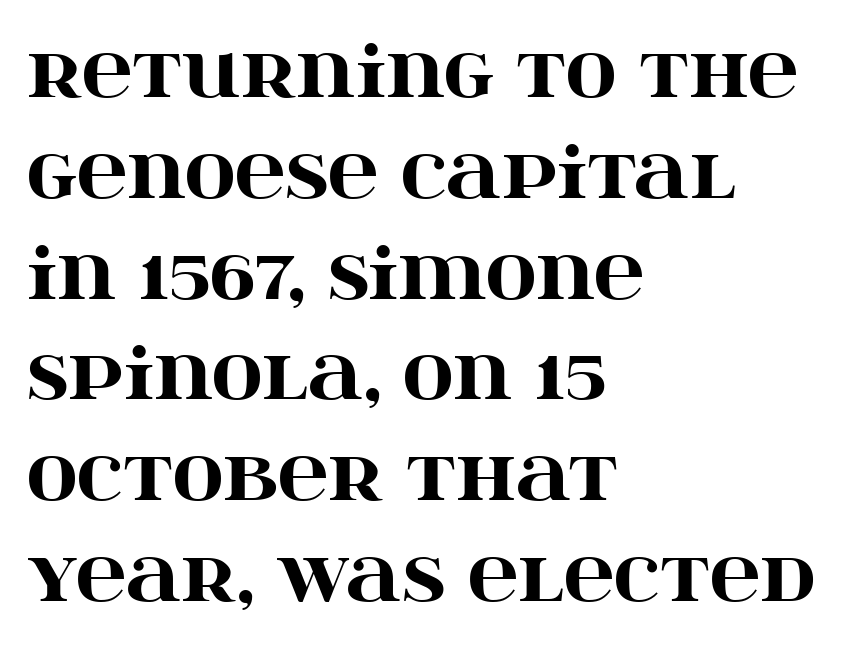
{"serif": "yes", "italic": "no", "bold": "yes", "weight": "heavy", "width": "wide", "stroke_contrast": "high", "x_height": "large", "monospaced": "no", "underline": "no", "align": "left", "line_spacing": "normal", "line_spacing_ratio": 1.44, "letter_spacing": "normal", "letter_spacing_em": 0.0, "glyph_px": 70}
